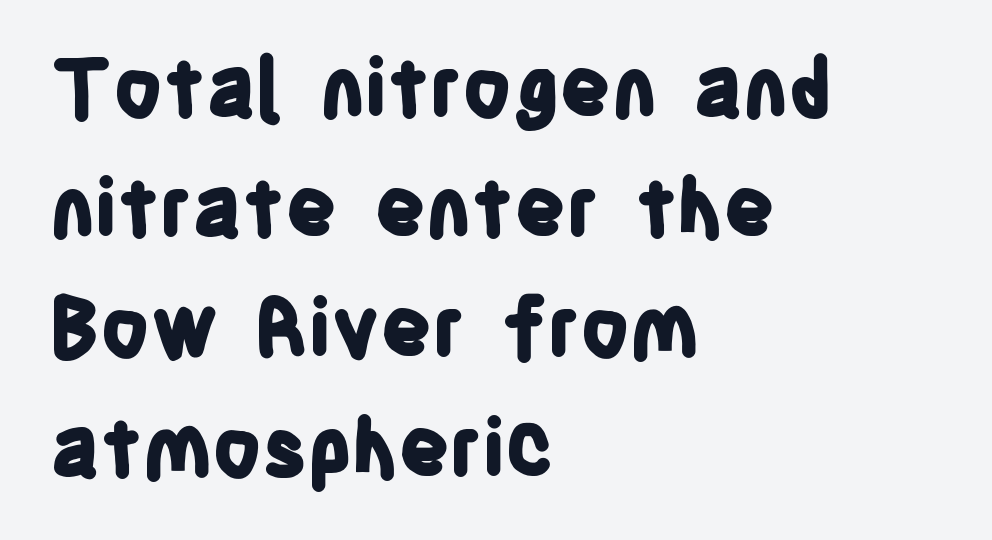
The image shows 80 px bold, condensed sans-serif type, upright; set left-aligned, normal line spacing (1.5x), normal letter spacing, not underlined; low stroke contrast and a large x-height.
